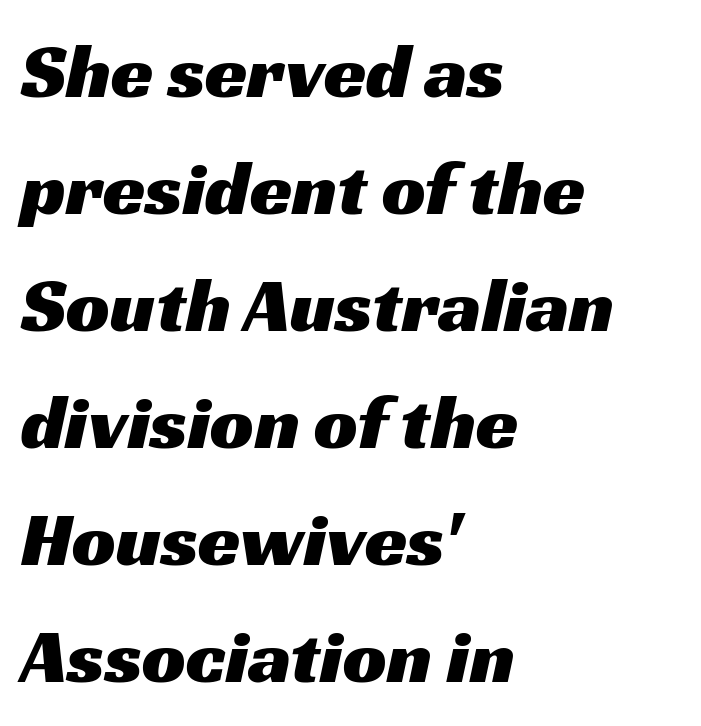
{"serif": "no", "width": "wide", "stroke_contrast": "medium", "x_height": "medium", "monospaced": "no", "underline": "no", "align": "left", "line_spacing": "normal", "line_spacing_ratio": 1.52, "letter_spacing": "normal", "letter_spacing_em": 0.0, "glyph_px": 77}
